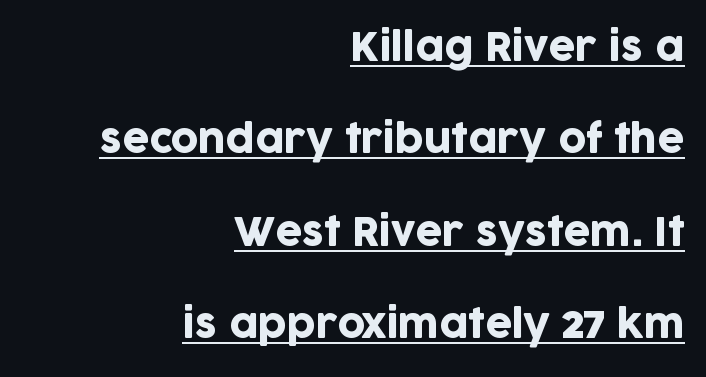
The image shows 38 px sans-serif type, upright; set right-aligned, loose line spacing (2.43x), normal letter spacing, underlined; low stroke contrast and a large x-height.
